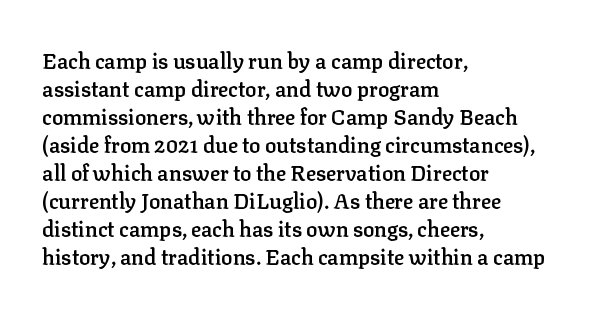
The image shows 21 px text type, upright; set left-aligned, normal line spacing (1.33x), normal letter spacing, not underlined.
